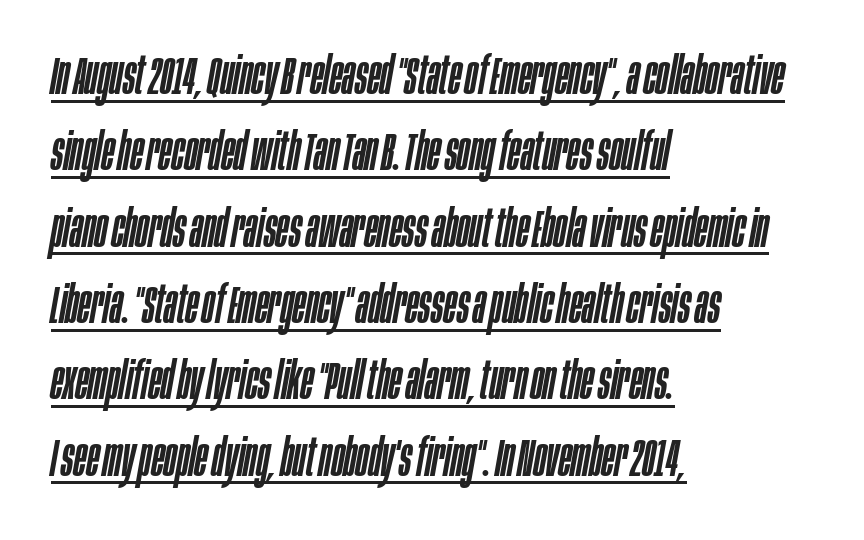
The image shows 53 px condensed type, italic (leaning right); set left-aligned, normal line spacing (1.44x), normal letter spacing, underlined; low stroke contrast and a large x-height.
